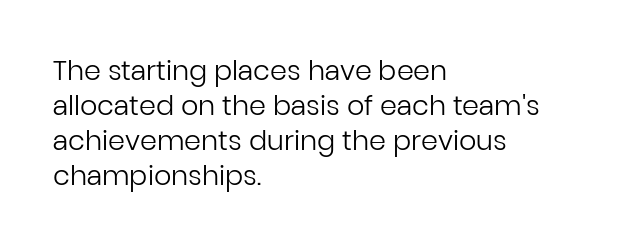
Style check: upright. Plain, unruled lines of type. The paragraph has a hard left edge and a soft right edge. This rendering leaves character spacing at its baseline value. A typesetter would call this leading conventional body-copy spacing. These glyphs show unthickened strokes, regular width or finer.
